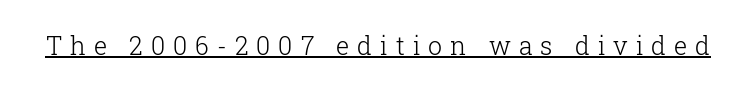
The image shows 25 px text type, upright; set unusually wide letter spacing (+0.32 em), underlined.
